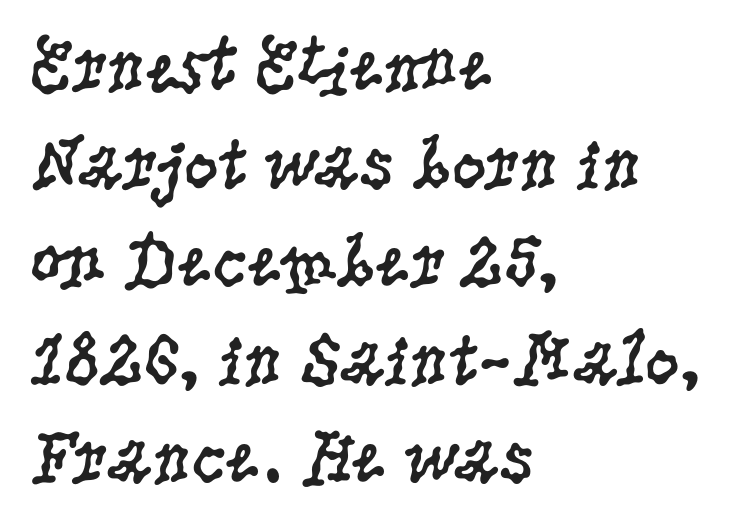
The image shows 76 px regular-weight, condensed serif type; set left-aligned, normal line spacing (1.29x), normal letter spacing, not underlined; low stroke contrast and a large x-height.
